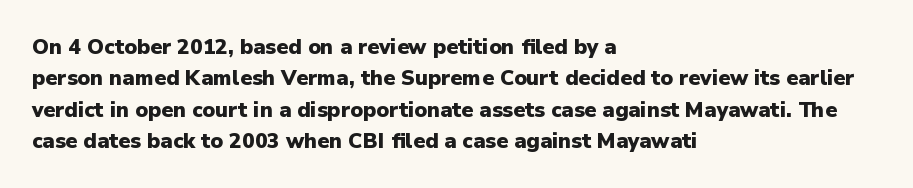
{"italic": "no", "bold": "yes", "underline": "no", "align": "left", "line_spacing": "normal", "line_spacing_ratio": 1.49, "letter_spacing": "normal", "letter_spacing_em": 0.0, "glyph_px": 21}
